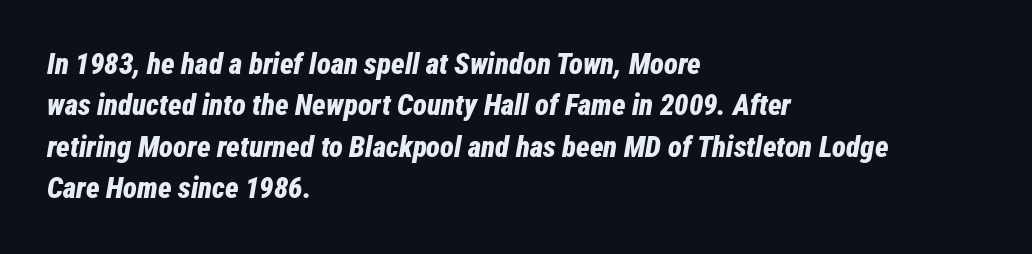
The image shows 29 px bold, condensed type, italic (leaning right); set left-aligned, normal line spacing (1.43x), normal letter spacing, not underlined; low stroke contrast and a medium x-height.
